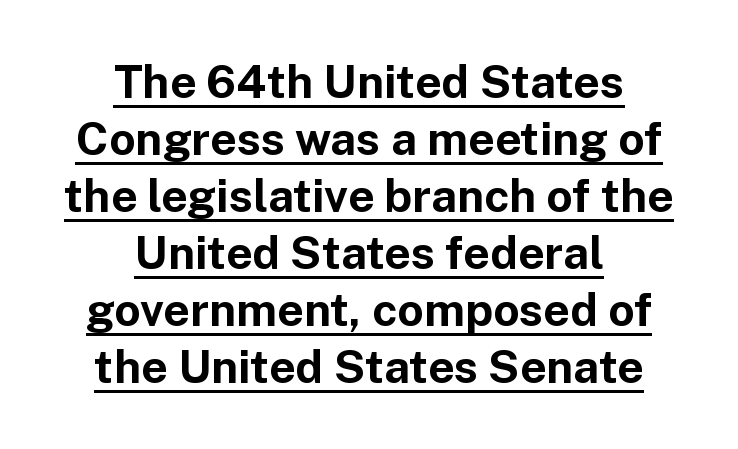
A centered setting, common on invitations and titles, is used for this passage. This is heavy type, rendered in bold. Each letter's strokes conclude bluntly, with no projecting serifs. Spacing verdict: proportional, widths tailored to each character.
